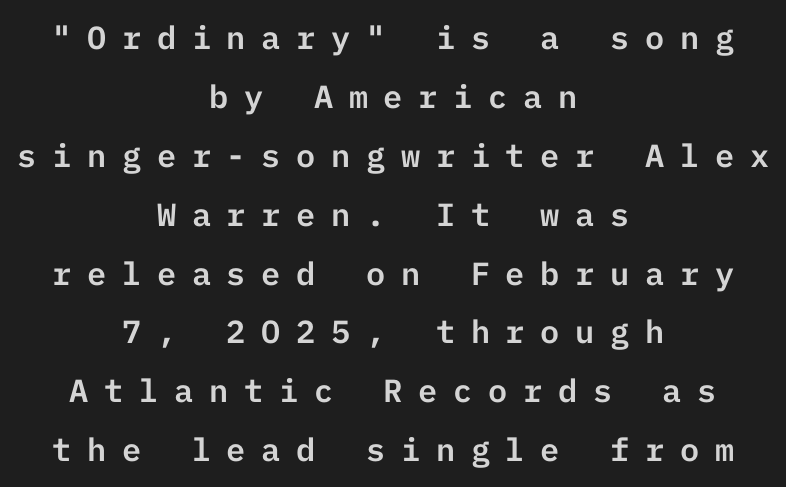
{"serif": "no", "italic": "no", "width": "normal", "stroke_contrast": "low", "x_height": "medium", "underline": "no", "align": "center", "line_spacing_ratio": 1.84, "letter_spacing": "wide", "letter_spacing_em": 0.49, "glyph_px": 32}
